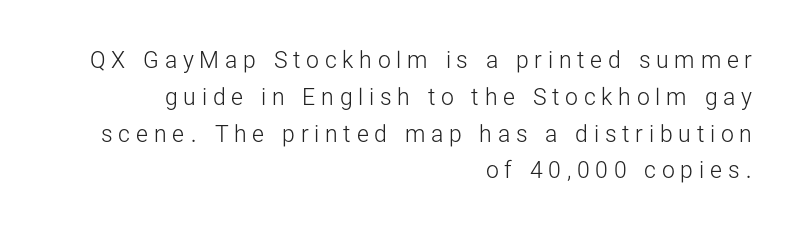
The letters stand straight up with perfectly vertical stems. Unbolded letterforms with no extra heft. Check the space under the baseline: it is left empty. This sample uses expanded letter spacing, leaving extra air between glyphs.
